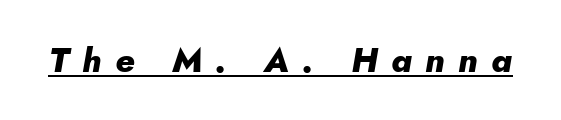
{"italic": "yes", "lean": "right", "slant_degrees": 5, "bold": "yes", "weight": "heavy", "width": "normal", "stroke_contrast": "low", "x_height": "small", "monospaced": "no", "underline": "yes", "letter_spacing": "wide", "letter_spacing_em": 0.4, "glyph_px": 34}
